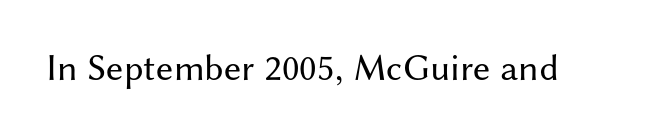
Check the space under the baseline: it is left empty. These lines are rendered in a variable-pitch font. Vertical strokes here are truly vertical. This rendering leaves character spacing at its baseline value.
